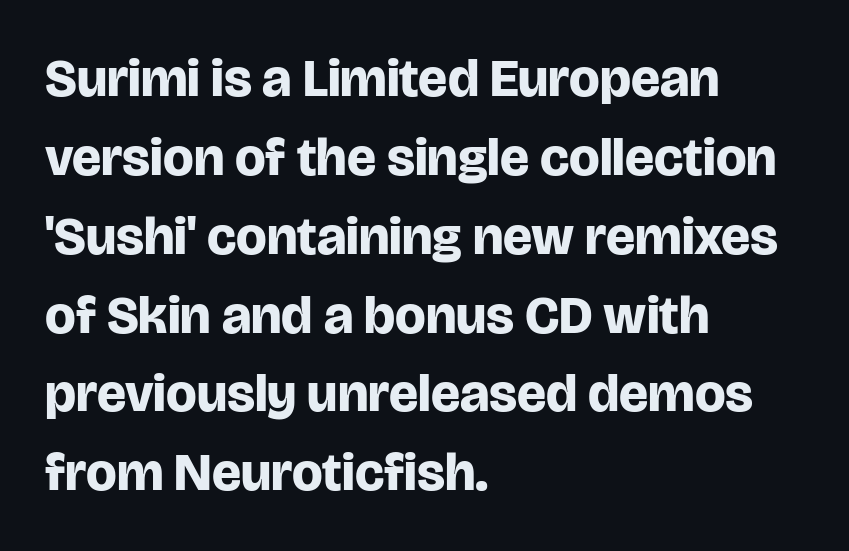
The image shows 54 px bold sans-serif type, upright; set left-aligned, normal line spacing (1.46x), normal letter spacing, not underlined; low stroke contrast and a large x-height.
